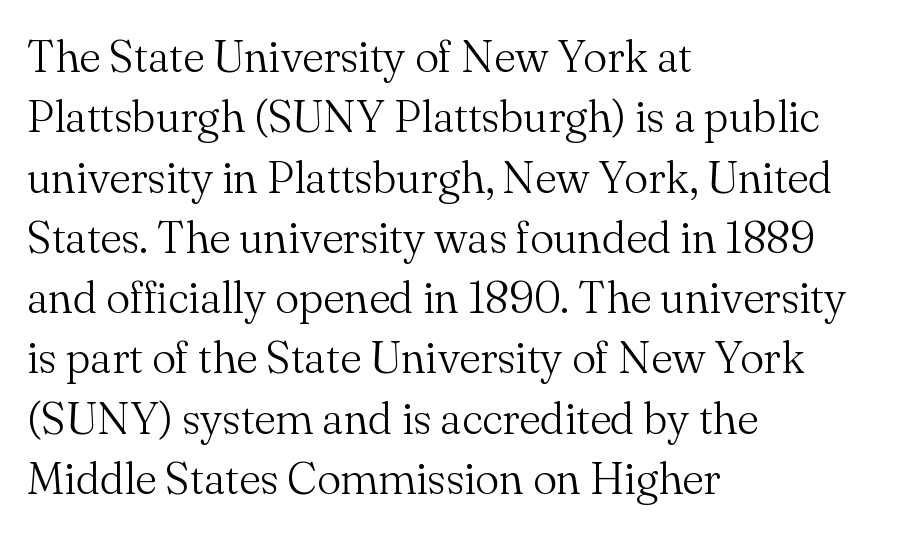
Leftover space on each line is placed entirely after the last word. Type style note: has serifs. Posture: upright roman. Unbolded letterforms with no extra heft. Each word holds together tightly as a unit, with standard inter-letter gaps.
